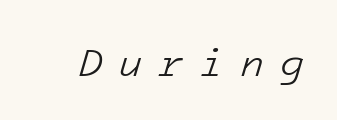
Q: Is the text bold? A: No.
Q: Is the text italic (slanted)? A: Yes, it leans right by about 16 degrees.
Q: Is the text underlined? A: No.
Q: Is the spacing between letters normal or unusually wide? A: Unusually wide.
Q: Width (condensed, normal, or wide)? A: Normal.
Q: Stroke contrast? A: Low.
Q: x-height? A: Medium.
Q: Monospaced? A: Yes.
